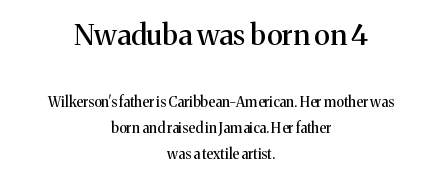
{"serif": "yes", "italic": "no", "width": "normal", "stroke_contrast": "medium", "x_height": "medium", "monospaced": "no", "underline": "no", "align": "center", "line_spacing_ratio": 1.85, "letter_spacing": "normal", "letter_spacing_em": 0.0, "larger_block": "first", "size_ratio": 2.07, "glyph_px": 29}
